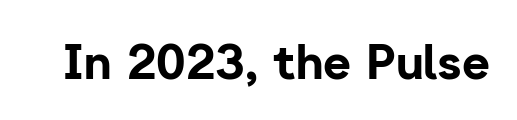
{"serif": "no", "italic": "no", "bold": "yes", "weight": "bold", "width": "normal", "stroke_contrast": "low", "x_height": "medium", "monospaced": "no", "underline": "no", "letter_spacing": "normal", "letter_spacing_em": 0.0, "glyph_px": 48}
